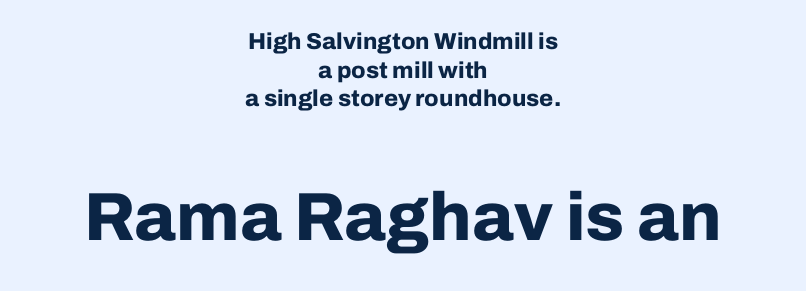
{"serif": "no", "italic": "no", "bold": "yes", "weight": "bold", "width": "normal", "stroke_contrast": "low", "x_height": "medium", "monospaced": "no", "underline": "no", "align": "center", "line_spacing": "normal", "line_spacing_ratio": 1.25, "letter_spacing": "normal", "letter_spacing_em": 0.0, "larger_block": "second", "size_ratio": 2.96, "glyph_px": 68}
